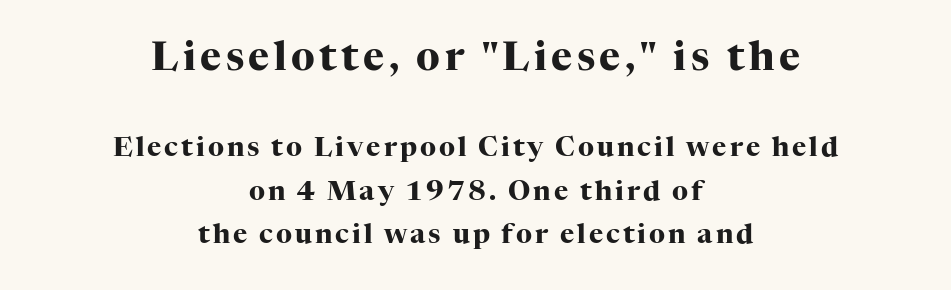
The image shows 40 px heavy serif type, upright; set centered, normal line spacing (1.61x), not underlined; the first (top) block is 1.48x larger; high stroke contrast and a medium x-height.
